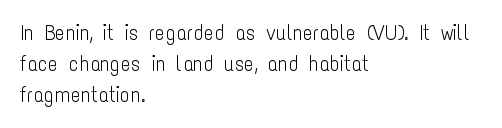
{"italic": "no", "bold": "no", "underline": "no", "align": "left", "line_spacing": "normal", "line_spacing_ratio": 1.47, "letter_spacing": "normal", "letter_spacing_em": 0.0, "glyph_px": 21}
